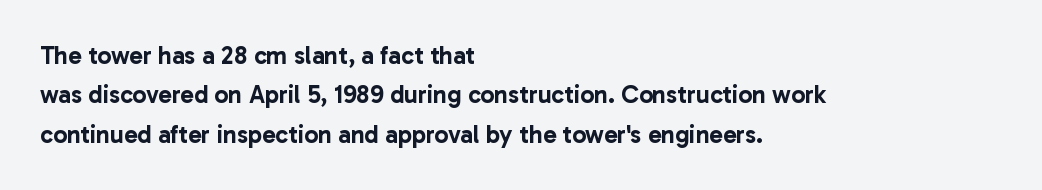
{"italic": "no", "underline": "no", "align": "left", "line_spacing": "normal", "line_spacing_ratio": 1.58, "letter_spacing": "normal", "letter_spacing_em": 0.0, "glyph_px": 25}
